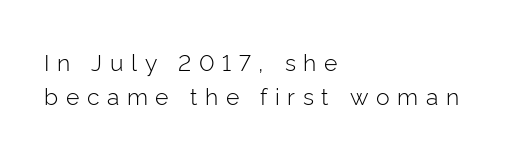
{"italic": "no", "bold": "no", "underline": "no", "align": "left", "line_spacing": "normal", "line_spacing_ratio": 1.47, "letter_spacing": "wide", "letter_spacing_em": 0.33, "glyph_px": 23}
